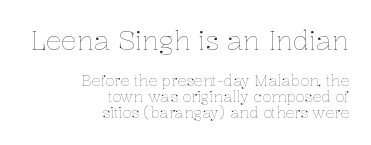
{"italic": "no", "bold": "no", "underline": "no", "align": "right", "line_spacing": "tight", "line_spacing_ratio": 1.05, "letter_spacing": "normal", "letter_spacing_em": 0.0, "larger_block": "first", "size_ratio": 1.73, "glyph_px": 26}
